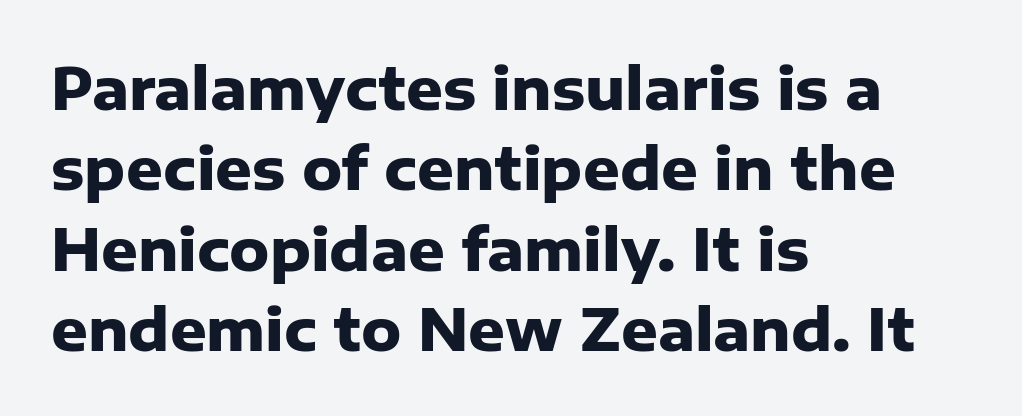
The letters advance in unequal steps, a hallmark of proportional type. Underlining? Definitely not there. The compositor pushed each line to the left boundary. Compared with an ordinary text face, these strokes are far heavier — a full bold. Designer's note — italics off, roman on.
